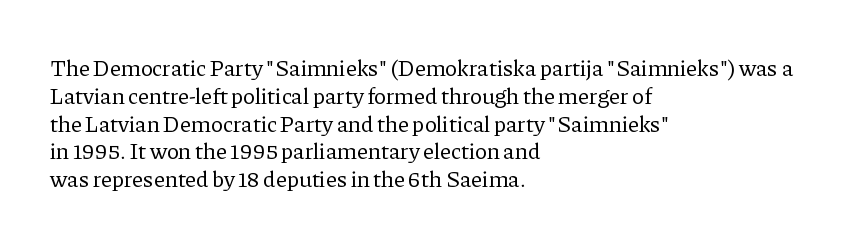
{"italic": "no", "bold": "no", "underline": "no", "align": "left", "line_spacing_ratio": 1.21, "letter_spacing": "normal", "letter_spacing_em": 0.0, "glyph_px": 23}
